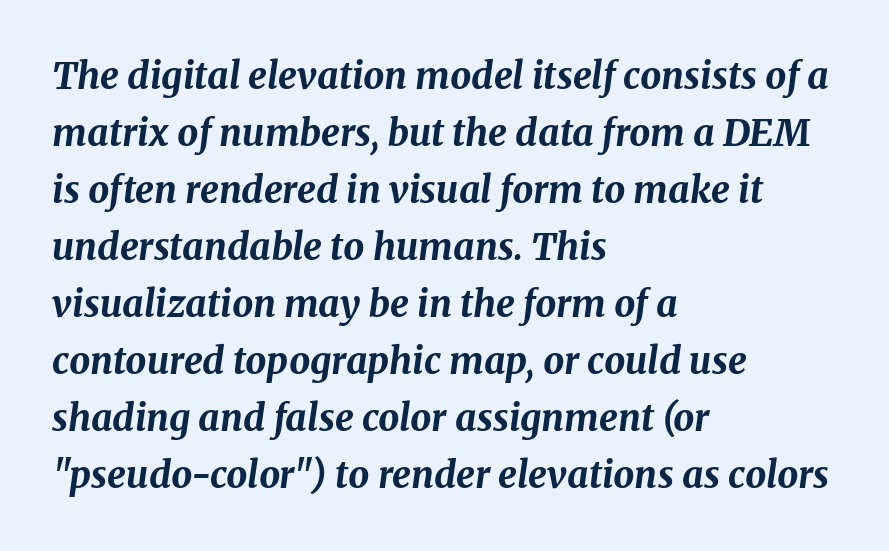
Its strokes are broad and dark, the hallmark of bold type. Any mark beneath the type? The region is blank. If you measured baseline to baseline, you'd find a middling distance. Leftover space on each line is placed entirely after the last word. Posture: slanted. Note the varied advance widths — an 'i' is clearly narrower than an 'm'.
